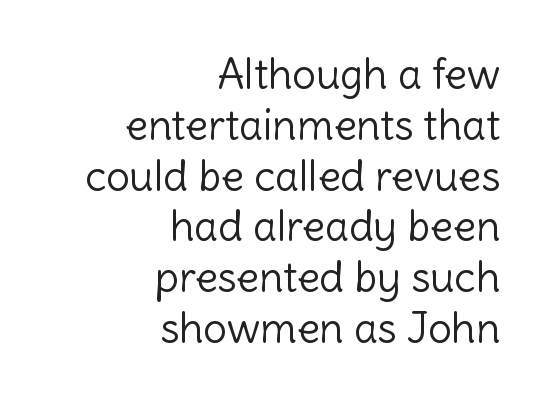
The image shows 42 px light sans-serif type, upright; set right-aligned, line spacing 1.21x, normal letter spacing, not underlined; a medium x-height.
